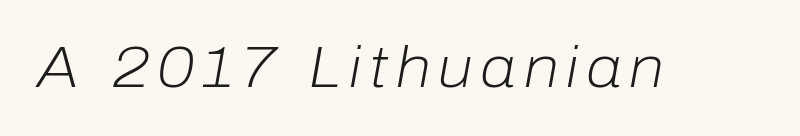
Q: Is the text bold? A: No.
Q: Is the text italic (slanted)? A: Yes, it leans right by about 10 degrees.
Q: Is the text underlined? A: No.
Q: Width (condensed, normal, or wide)? A: Normal.
Q: Stroke contrast? A: Low.
Q: x-height? A: Medium.
Q: Monospaced? A: No.
